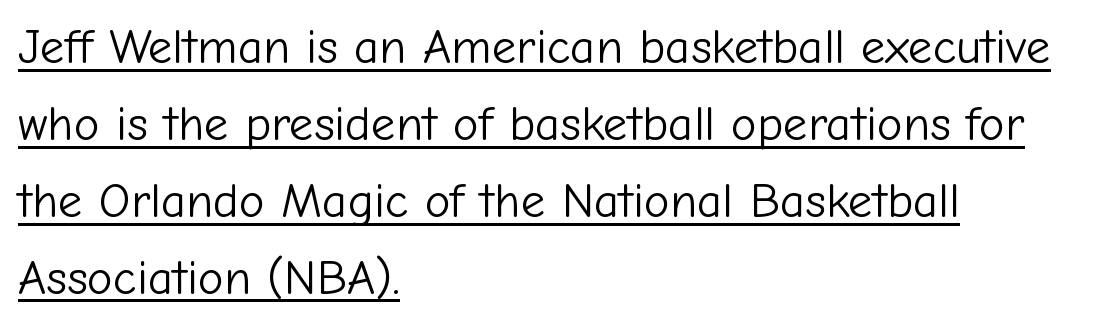
Stroke mass is kept to a normal reading level or below. Regarding leading, the lines here are spaced in the standard way. If you drew a line through each stem, it would be perfectly vertical. Beneath each row of characters lies a ruled line. What kind of face is this? One without serifs — a sans. Is this a fixed-width face? No — the glyphs have proportional, varying widths.
